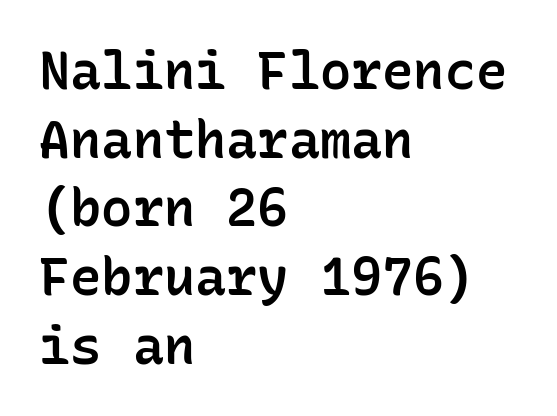
The image shows 52 px semibold sans-serif type, upright, monospaced; set left-aligned, normal line spacing (1.32x), normal letter spacing, not underlined; low stroke contrast and a medium x-height.
